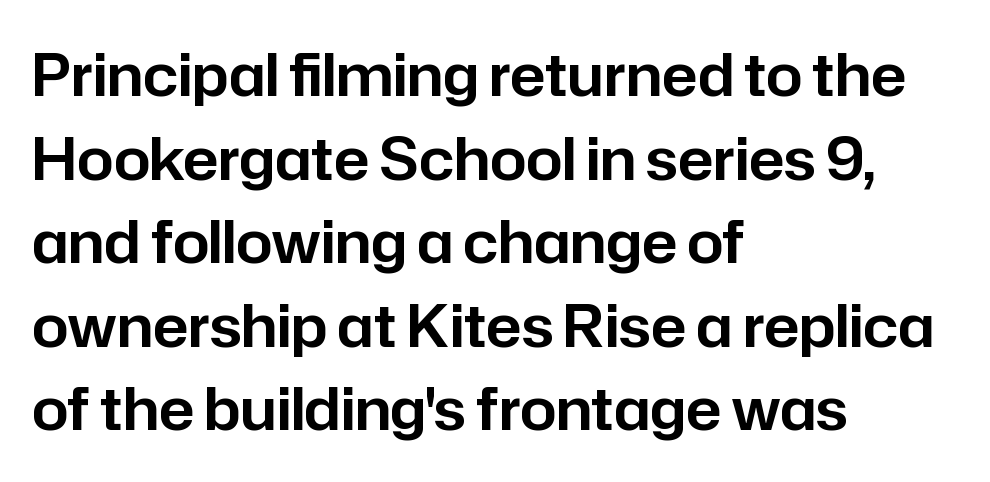
The image shows 58 px sans-serif type, upright; set left-aligned, normal line spacing (1.44x), normal letter spacing, not underlined; low stroke contrast and a medium x-height.
